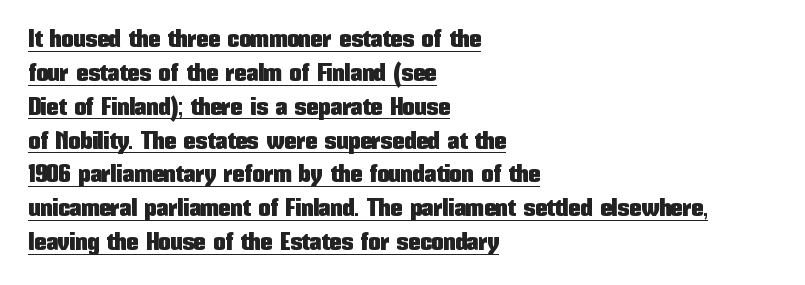
The line texture is even and compact thanks to regular tracking. This rendering features underlined lettering. In terms of leading, this rendering sits right in the middle. The paragraph has a hard left edge and a soft right edge. The lettering holds an erect, upright posture throughout.
